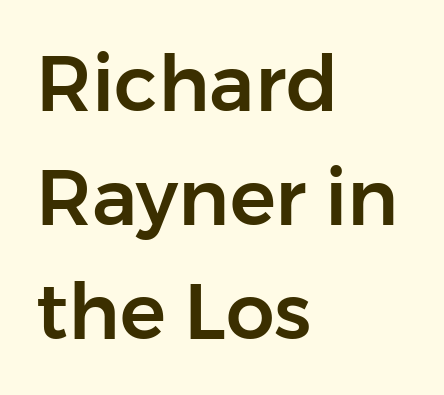
Q: Is the text italic (slanted)? A: No, it is upright.
Q: Is the typeface a serif or a sans-serif typeface? A: Sans-serif.
Q: Is the text underlined? A: No.
Q: How is the paragraph aligned? A: Left-aligned.
Q: Is the spacing between letters normal or unusually wide? A: Normal.
Q: Is the spacing between lines tight, normal or loose? A: Normal.
Q: Width (condensed, normal, or wide)? A: Normal.
Q: Stroke contrast? A: Low.
Q: x-height? A: Medium.
Q: Monospaced? A: No.
